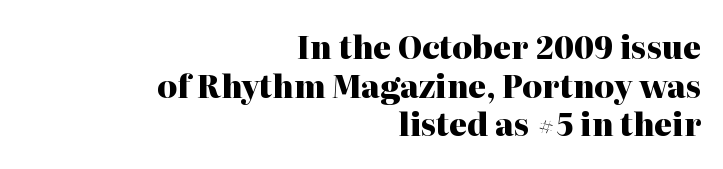
The image shows 31 px heavy serif type, upright; set right-aligned, normal line spacing (1.25x), normal letter spacing, not underlined; high stroke contrast and a medium x-height.
